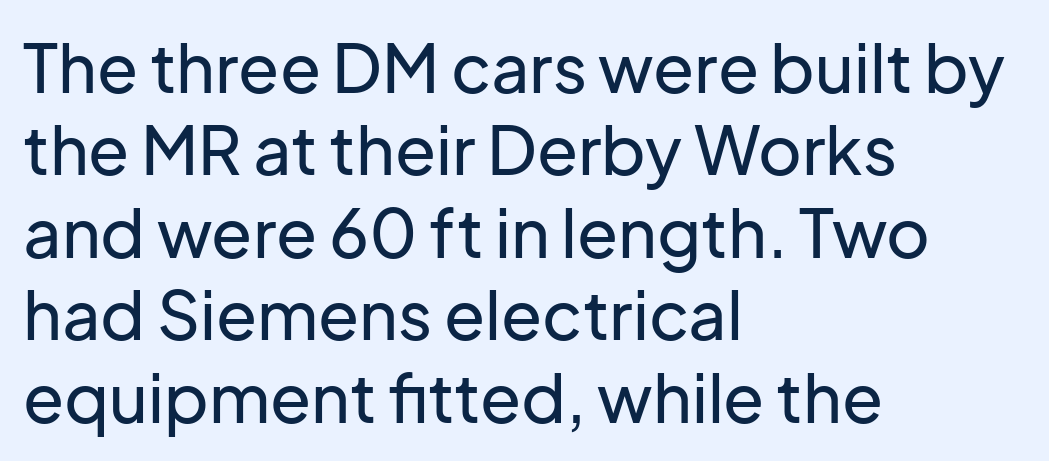
{"serif": "no", "italic": "no", "width": "normal", "stroke_contrast": "low", "x_height": "medium", "monospaced": "no", "underline": "no", "align": "left", "line_spacing_ratio": 1.23, "letter_spacing": "normal", "letter_spacing_em": 0.0, "glyph_px": 67}
